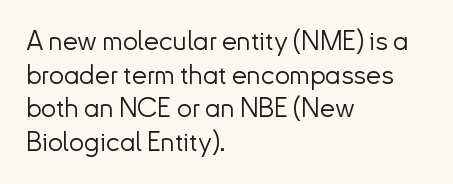
Q: Is the text bold? A: No.
Q: Is the text italic (slanted)? A: No, it is upright.
Q: Is the text underlined? A: No.
Q: How is the paragraph aligned? A: Left-aligned.
Q: Is the spacing between letters normal or unusually wide? A: Normal.
Q: Is the spacing between lines tight, normal or loose? A: Normal.
